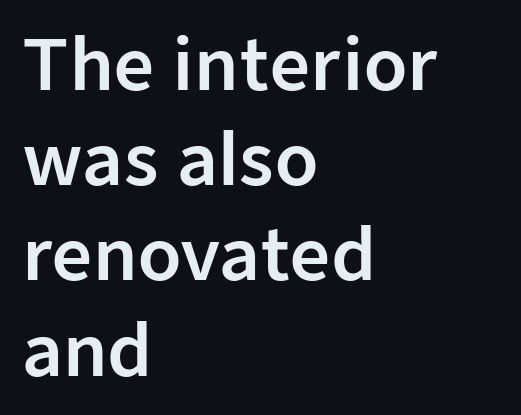
Q: Is the text italic (slanted)? A: No, it is upright.
Q: Is the typeface a serif or a sans-serif typeface? A: Sans-serif.
Q: Is the text underlined? A: No.
Q: How is the paragraph aligned? A: Left-aligned.
Q: Is the spacing between letters normal or unusually wide? A: Normal.
Q: Is the spacing between lines tight, normal or loose? A: Normal.
Q: Width (condensed, normal, or wide)? A: Normal.
Q: Stroke contrast? A: Low.
Q: x-height? A: Medium.
Q: Monospaced? A: No.
